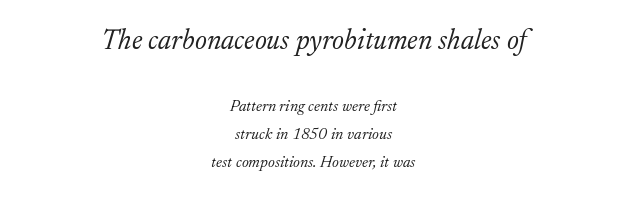
The image shows 28 px light serif type, italic (leaning right); set centered, line spacing 1.75x, normal letter spacing, not underlined; the first (top) block is 1.75x larger; low stroke contrast and a medium x-height.
